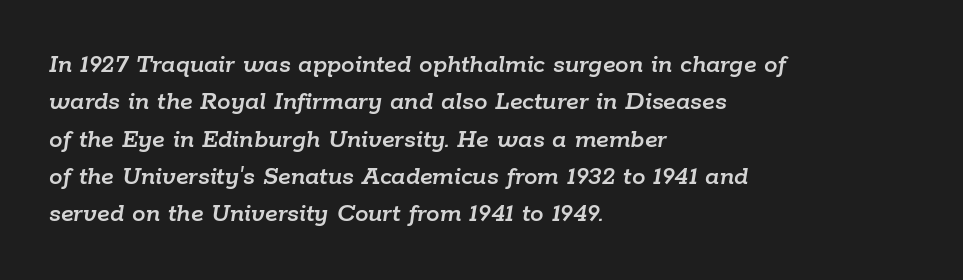
This rendering uses left alignment, leaving the right contour irregular. The zone under the glyphs is completely vacant. Rows of type keep a routine distance in the vertical direction. What stands out about the letter spacing? Nothing — it is the standard amount. You can tell it's italic because the verticals aren't actually vertical.
